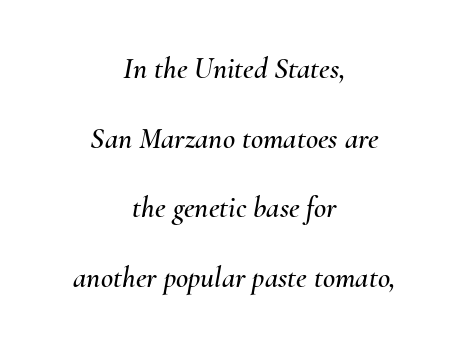
{"italic": "yes", "lean": "right", "slant_degrees": 10, "width": "normal", "stroke_contrast": "medium", "x_height": "small", "monospaced": "no", "underline": "no", "align": "center", "line_spacing": "loose", "line_spacing_ratio": 2.32, "letter_spacing": "normal", "letter_spacing_em": 0.0, "glyph_px": 30}
